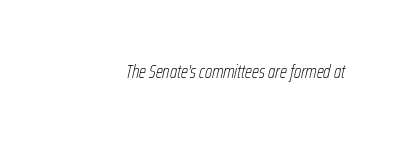
The image shows 20 px text type, italic (leaning right); set normal letter spacing, not underlined.
